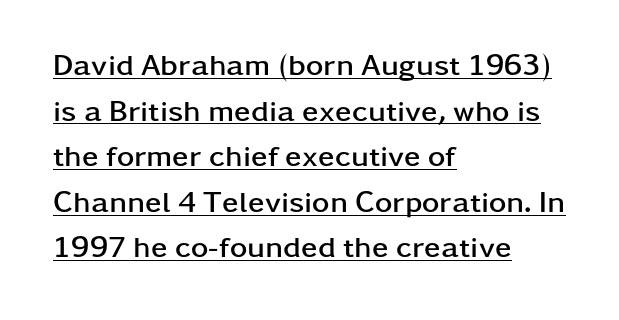
Is this a sans? Yes — the strokes have no serifs. One-word summary of the alignment: left. Posture: vertical. What decoration does the sample have? An underline.
